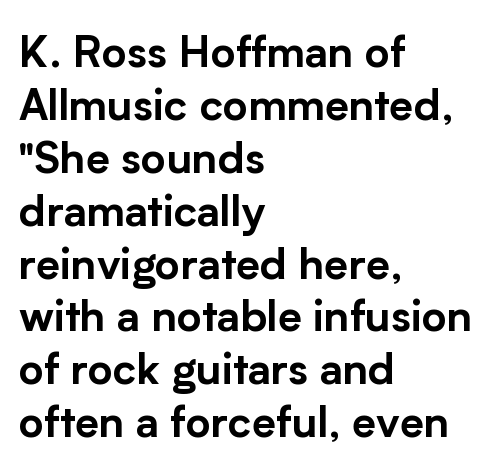
The image shows 43 px sans-serif type, upright; set left-aligned, line spacing 1.23x, normal letter spacing, not underlined; low stroke contrast and a medium x-height.
